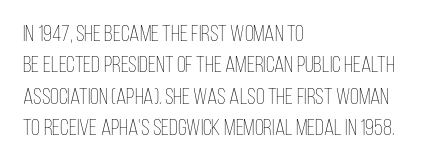
Q: Is the text bold? A: No.
Q: Is the text italic (slanted)? A: No, it is upright.
Q: Is the text underlined? A: No.
Q: How is the paragraph aligned? A: Left-aligned.
Q: Is the spacing between letters normal or unusually wide? A: Normal.
Q: Is the spacing between lines tight, normal or loose? A: Normal.
